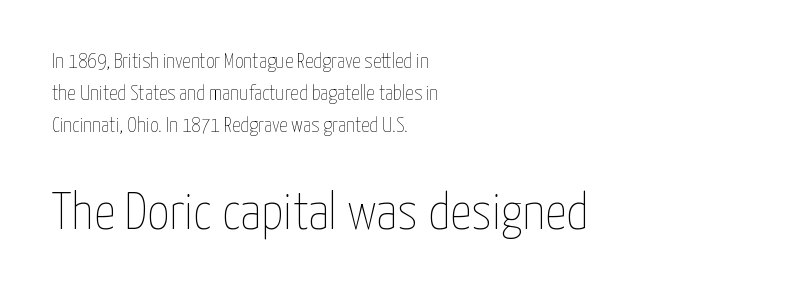
Does the copy run flush right? No — it runs flush left. In terms of posture, this sample is upright. Words float on clear page, feet unadorned. The line-height multiplier appears to be the usual default.
